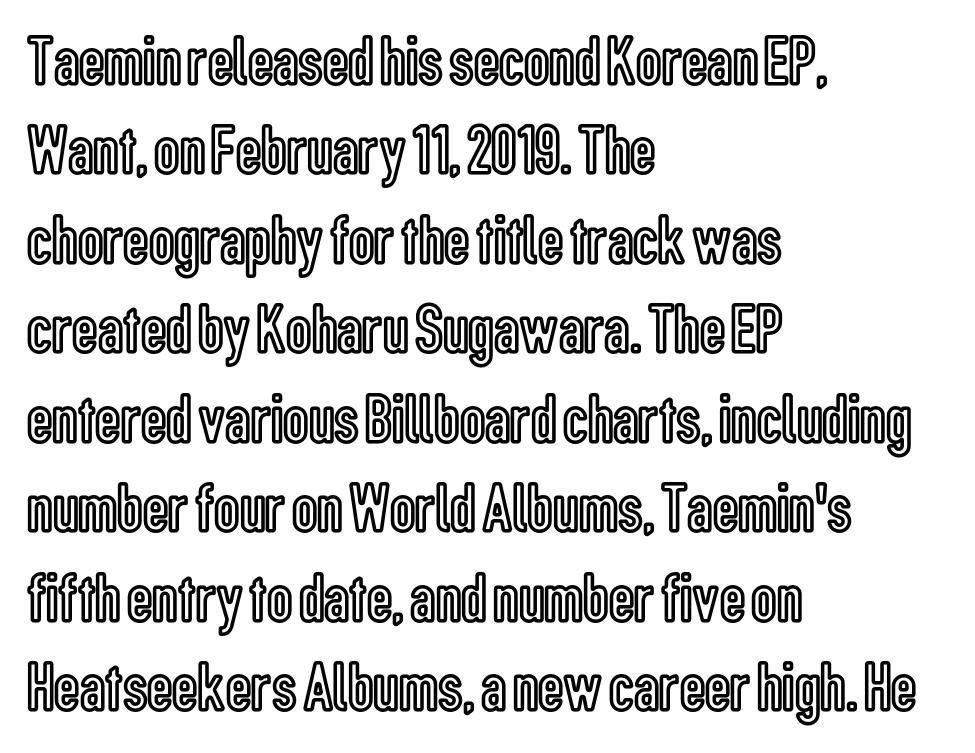
Q: Is the text italic (slanted)? A: No, it is upright.
Q: Is the text underlined? A: No.
Q: How is the paragraph aligned? A: Left-aligned.
Q: Is the spacing between letters normal or unusually wide? A: Normal.
Q: Is the spacing between lines tight, normal or loose? A: Normal.
Q: Width (condensed, normal, or wide)? A: Condensed.
Q: x-height? A: Medium.
Q: Monospaced? A: No.
